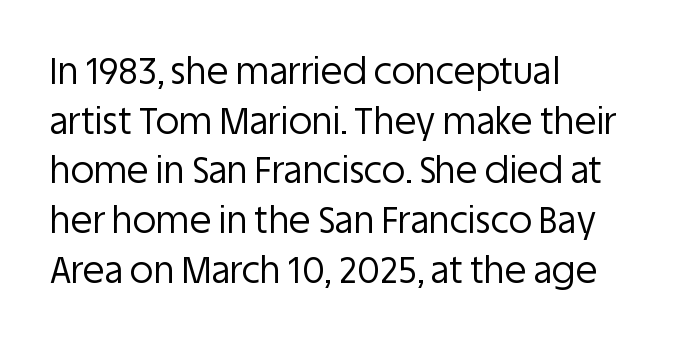
Q: Is the text bold? A: No.
Q: Is the text italic (slanted)? A: No, it is upright.
Q: Is the typeface a serif or a sans-serif typeface? A: Sans-serif.
Q: Is the text underlined? A: No.
Q: How is the paragraph aligned? A: Left-aligned.
Q: Is the spacing between letters normal or unusually wide? A: Normal.
Q: Is the spacing between lines tight, normal or loose? A: Normal.
Q: Width (condensed, normal, or wide)? A: Normal.
Q: Stroke contrast? A: Low.
Q: x-height? A: Large.
Q: Monospaced? A: No.
